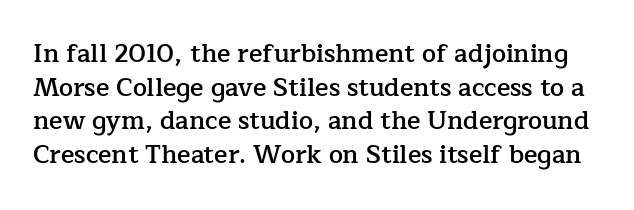
Posture: straight, roman, zero tilt. Moderately thickened strokes mark this as semibold type. Compared with typical body copy, the letter spacing here is the same. Just letters on the line, the space beneath them empty. Leading matches the norm, producing a regular column.
